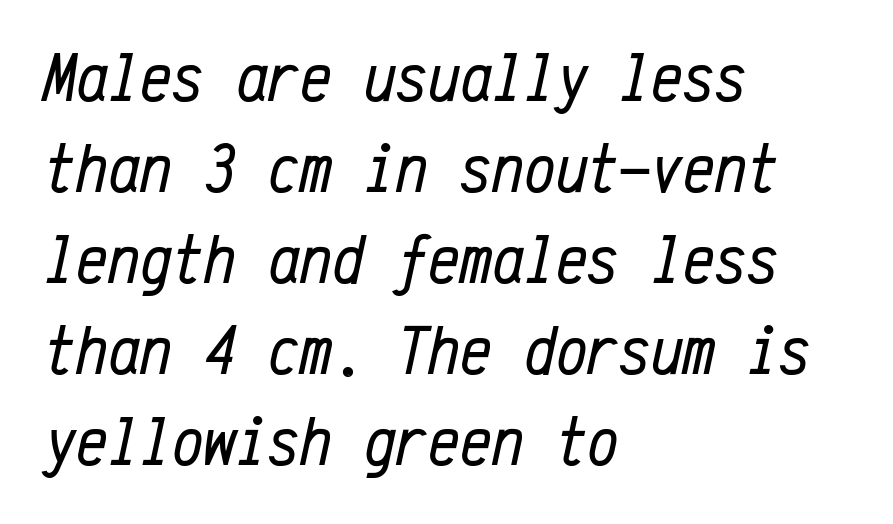
The image shows 71 px regular-weight, condensed type, italic (leaning right), monospaced; set left-aligned, normal line spacing (1.28x), normal letter spacing, not underlined; low stroke contrast and a medium x-height.
